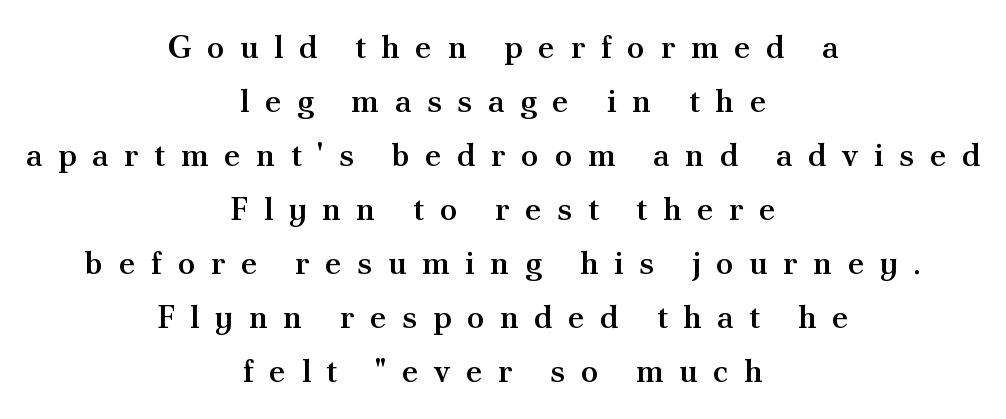
Is this a fixed-width face? No — the glyphs have proportional, varying widths. In terms of leading, this rendering sits right in the middle. Old-style or modern, the face here clearly has serifs. The space directly below the letters is spotless. The font's upright variant was chosen for this text.
